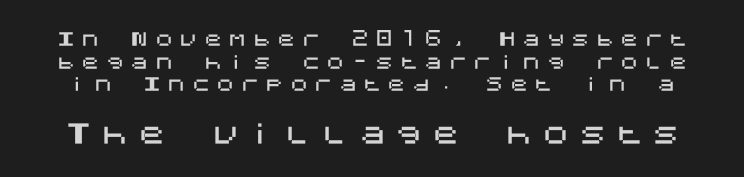
Small over large — that's the arrangement of the two blocks here. Style check: upright. Bare-footed words on every line. Students, note that the glyphs here are deliberately spaced far apart. Whoever set this chose a conventional vertical rhythm.
